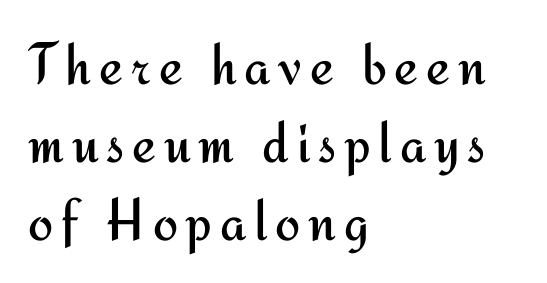
Q: Is the text bold? A: No.
Q: Is the text italic (slanted)? A: No, it is upright.
Q: Is the typeface a serif or a sans-serif typeface? A: Sans-serif.
Q: Is the text underlined? A: No.
Q: How is the paragraph aligned? A: Left-aligned.
Q: Is the spacing between lines tight, normal or loose? A: Normal.
Q: Width (condensed, normal, or wide)? A: Normal.
Q: Stroke contrast? A: Medium.
Q: x-height? A: Small.
Q: Monospaced? A: No.
